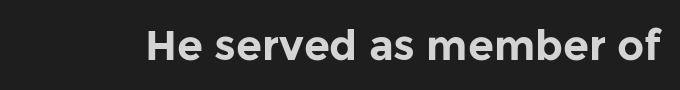
The image shows 42 px bold sans-serif type, upright; set normal letter spacing, not underlined; low stroke contrast and a medium x-height.
